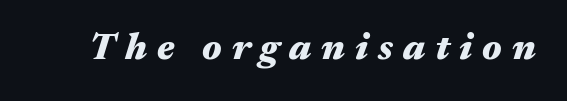
Q: Is the text bold? A: Yes.
Q: Is the text italic (slanted)? A: Yes, it leans right by about 17 degrees.
Q: Is the text underlined? A: No.
Q: Is the spacing between letters normal or unusually wide? A: Unusually wide.
Q: Width (condensed, normal, or wide)? A: Wide.
Q: Stroke contrast? A: Medium.
Q: x-height? A: Medium.
Q: Monospaced? A: No.
